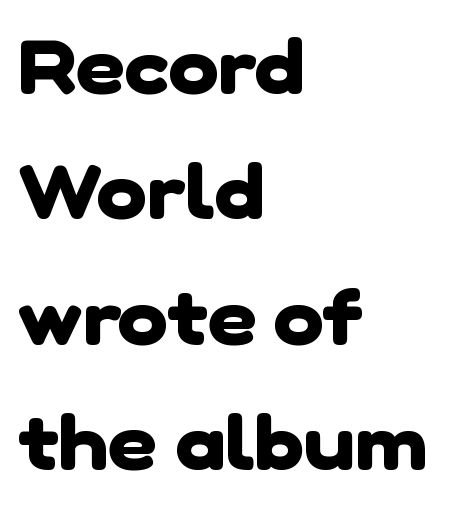
{"serif": "no", "bold": "yes", "weight": "heavy", "width": "normal", "stroke_contrast": "low", "x_height": "medium", "monospaced": "no", "underline": "no", "align": "left", "line_spacing": "normal", "line_spacing_ratio": 1.65, "letter_spacing": "normal", "letter_spacing_em": 0.0, "glyph_px": 76}
